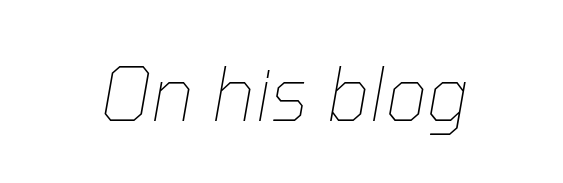
The image shows 74 px thin type, italic (leaning right); set normal letter spacing, not underlined; low stroke contrast and a medium x-height.
